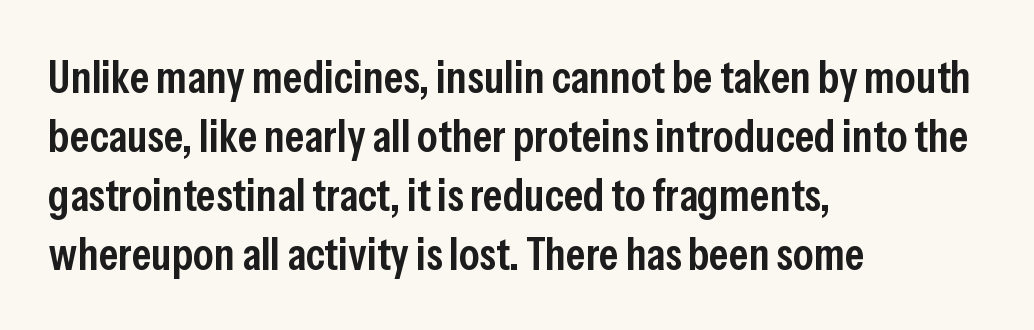
{"serif": "no", "italic": "no", "bold": "semi", "weight": "semibold", "width": "condensed", "stroke_contrast": "low", "x_height": "medium", "monospaced": "no", "underline": "no", "align": "left", "line_spacing": "normal", "line_spacing_ratio": 1.28, "letter_spacing": "normal", "letter_spacing_em": 0.0, "glyph_px": 46}
